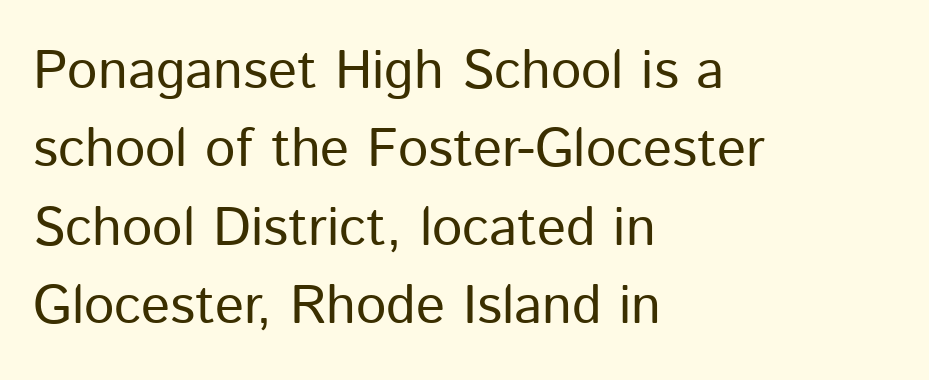
Each letter's strokes conclude bluntly, with no projecting serifs. Does the leading feel generous? No, just average. Here the designer chose a conventional face with non-uniform glyph widths. Letter spacing: default. The gap between lines stays unmarked. Teacher's note: observe the even left margin — that is flush-left alignment.
